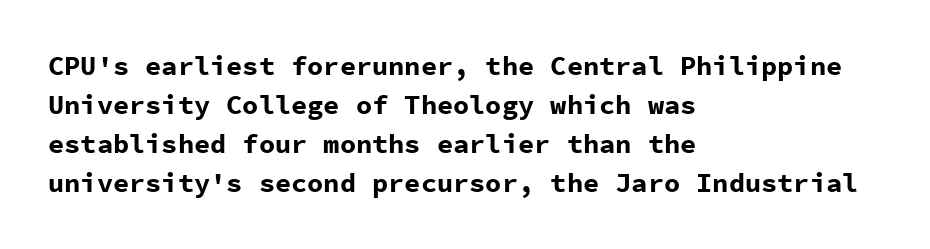
The image shows 27 px bold type, upright; set left-aligned, normal line spacing (1.45x), normal letter spacing, not underlined.
